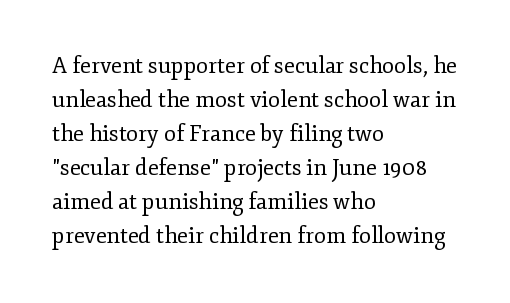
Q: Is the text bold? A: No.
Q: Is the text italic (slanted)? A: No, it is upright.
Q: Is the text underlined? A: No.
Q: How is the paragraph aligned? A: Left-aligned.
Q: Is the spacing between letters normal or unusually wide? A: Normal.
Q: Is the spacing between lines tight, normal or loose? A: Normal.
